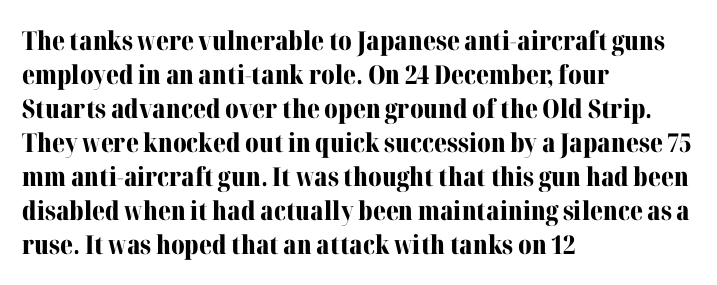
The image shows 26 px bold type, upright; set left-aligned, normal line spacing (1.31x), normal letter spacing, not underlined.
